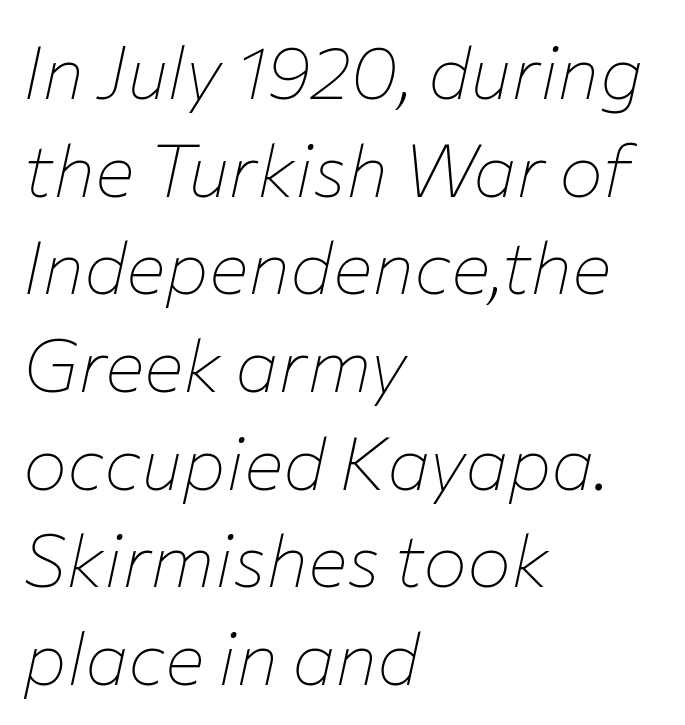
Q: Is the text bold? A: No.
Q: Is the text italic (slanted)? A: Yes, it leans right by about 12 degrees.
Q: Is the text underlined? A: No.
Q: How is the paragraph aligned? A: Left-aligned.
Q: Is the spacing between letters normal or unusually wide? A: Normal.
Q: Is the spacing between lines tight, normal or loose? A: Normal.
Q: Width (condensed, normal, or wide)? A: Normal.
Q: Stroke contrast? A: Low.
Q: x-height? A: Medium.
Q: Monospaced? A: No.
